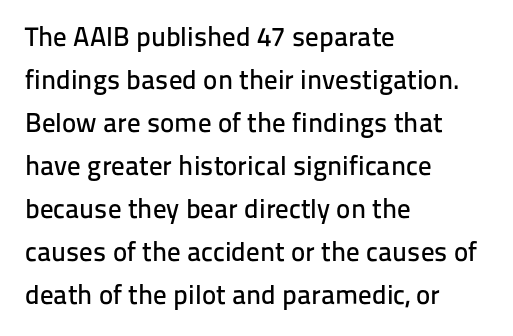
{"italic": "no", "underline": "no", "align": "left", "line_spacing": "normal", "line_spacing_ratio": 1.59, "letter_spacing": "normal", "letter_spacing_em": 0.0, "glyph_px": 27}
